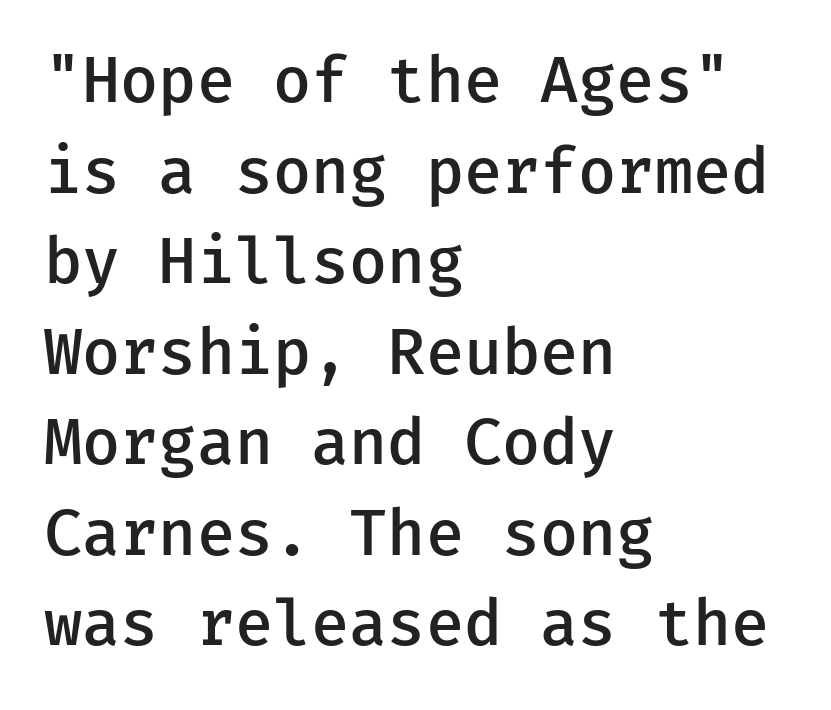
Layout note: lines flush left. The glyphs in this specimen are sans serif. Clear beneath every line of the passage. Regarding leading, the lines here are spaced in the standard way. Summary of weight: moderately heavy, a semibold. Letter spacing: default.
